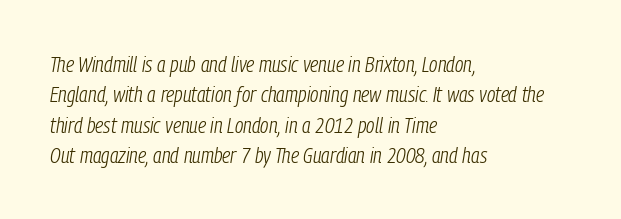
The image shows 22 px text type, italic (leaning right); set left-aligned, normal line spacing (1.38x), normal letter spacing, not underlined.
